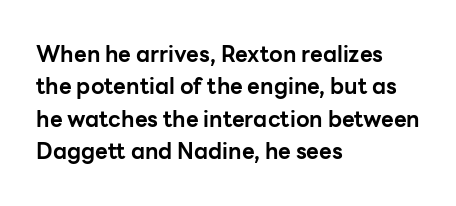
{"italic": "no", "bold": "yes", "underline": "no", "align": "left", "line_spacing": "normal", "line_spacing_ratio": 1.47, "letter_spacing": "normal", "letter_spacing_em": 0.0, "glyph_px": 22}
